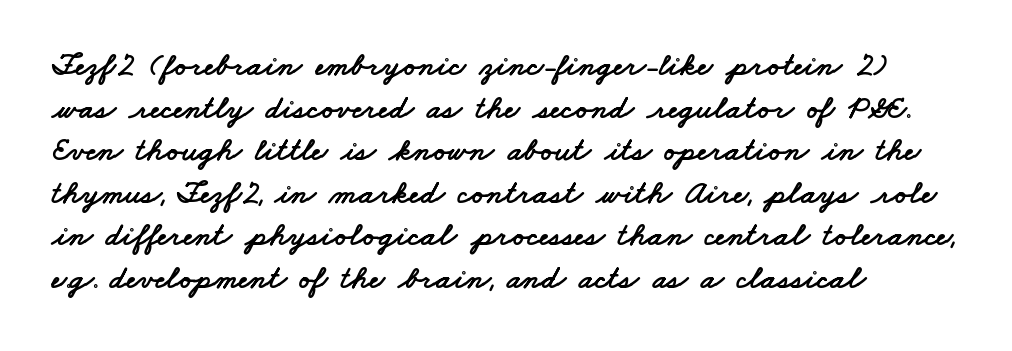
The image shows 33 px wide sans-serif type; set left-aligned, normal line spacing (1.29x), normal letter spacing, not underlined; low stroke contrast and a small x-height.
